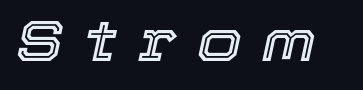
The image shows 58 px text type, italic (leaning right); set unusually wide letter spacing (+0.35 em), not underlined; a medium x-height.
